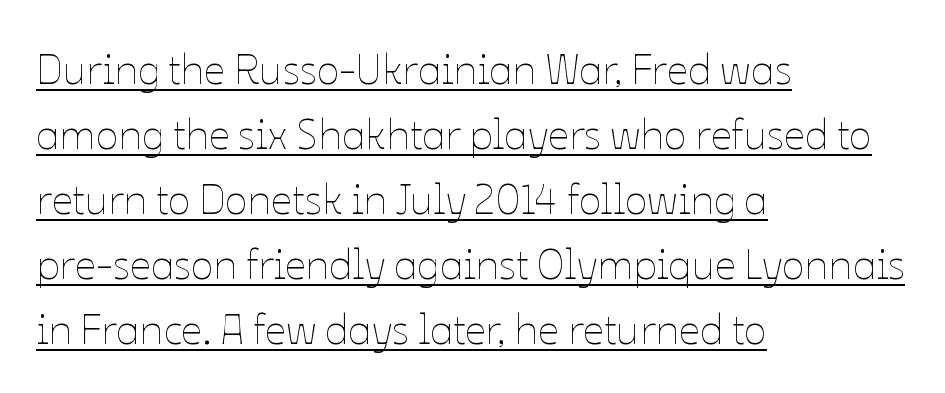
Q: Is the text bold? A: No.
Q: Is the text italic (slanted)? A: No, it is upright.
Q: Is the text underlined? A: Yes.
Q: How is the paragraph aligned? A: Left-aligned.
Q: Is the spacing between letters normal or unusually wide? A: Normal.
Q: Is the spacing between lines tight, normal or loose? A: Normal.
Q: Width (condensed, normal, or wide)? A: Normal.
Q: Stroke contrast? A: Low.
Q: x-height? A: Medium.
Q: Monospaced? A: No.
